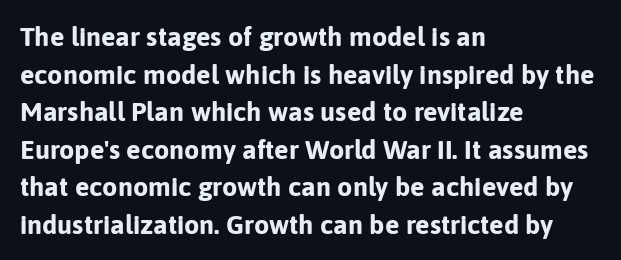
The image shows 27 px bold type, upright; set left-aligned, normal line spacing (1.39x), normal letter spacing, not underlined.
